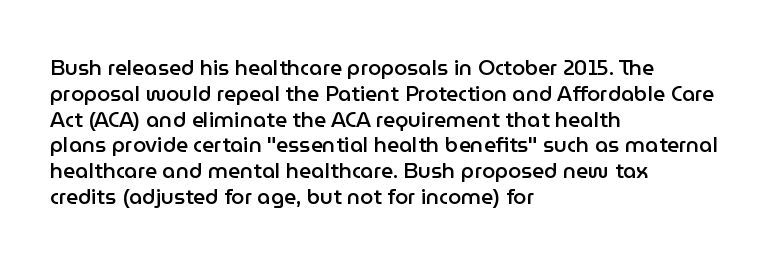
Weight: semibold (demi). Clear beneath every line of the passage. Nothing unusual about the tracking: characters are spaced as the font intends. Notice how the stems are strictly vertical — no italics here. This sample is left-justified, so line endings fall wherever the words run out.
